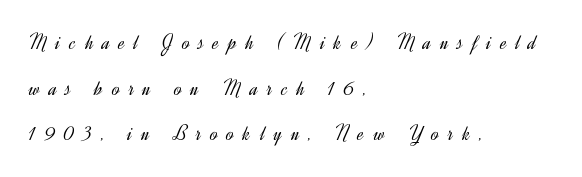
The paragraph shown leans on its left margin. What stands out about the letter spacing? Its width — letters are far apart. No word sits above an underline. This is not heavy type; no bold has been used.
